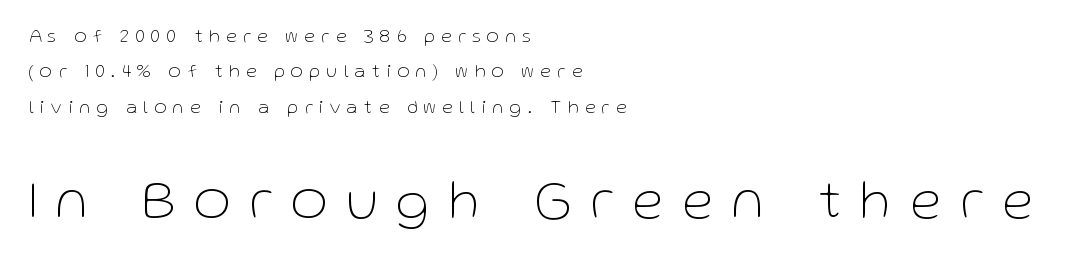
The image shows 56 px thin sans-serif type, upright; set left-aligned, line spacing 1.86x, unusually wide letter spacing (+0.35 em), not underlined; the second (bottom) block is 2.95x larger; low stroke contrast and a medium x-height.
